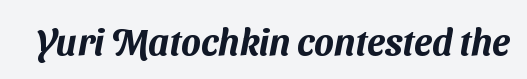
The image shows 37 px sans-serif type; set normal letter spacing, not underlined; medium stroke contrast and a medium x-height.
